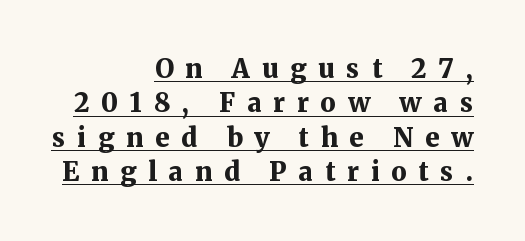
The letters are spread apart with noticeably loose tracking. The passage shown stacks its lines at a standard gap. The font is running at its bold setting. In CSS terms this would be text-align: right. Unlike italic type, these characters show no tilt at all. The typesetter has applied underlining to the passage shown.
